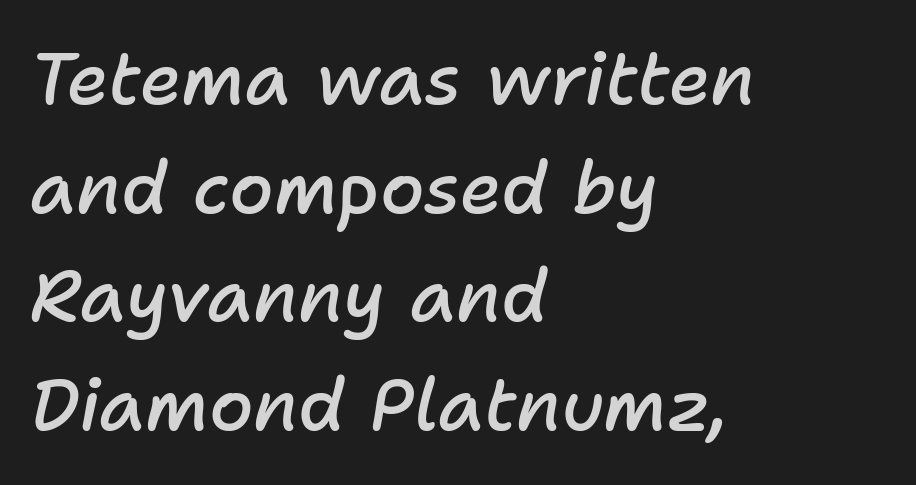
{"italic": "yes", "lean": "right", "slant_degrees": 11, "bold": "semi", "weight": "semibold", "width": "normal", "stroke_contrast": "low", "x_height": "medium", "monospaced": "no", "underline": "no", "align": "left", "line_spacing": "normal", "line_spacing_ratio": 1.51, "letter_spacing": "normal", "letter_spacing_em": 0.0, "glyph_px": 72}
